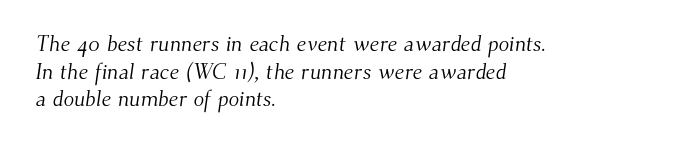
The paragraph has a hard left edge and a soft right edge. The face used here is rendered with its standard letterfit. Heaviness? Minimal to ordinary, like unemphasized prose. The foot of each line stays bare and open.
